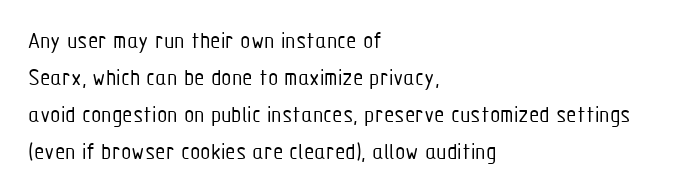
The image shows 24 px text type, upright; set left-aligned, normal line spacing (1.54x), normal letter spacing, not underlined.
